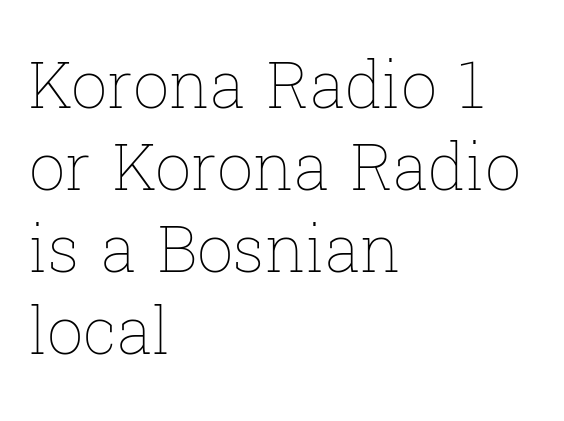
Looks like regular typesetting: each glyph gets only the width it needs. Posture: vertical. Nobody touched the tracking dial on this one. Any mark beneath the type? The region is blank. No letter is thick-stroked: the sample isn't bold. In CSS terms this would be text-align: left.
